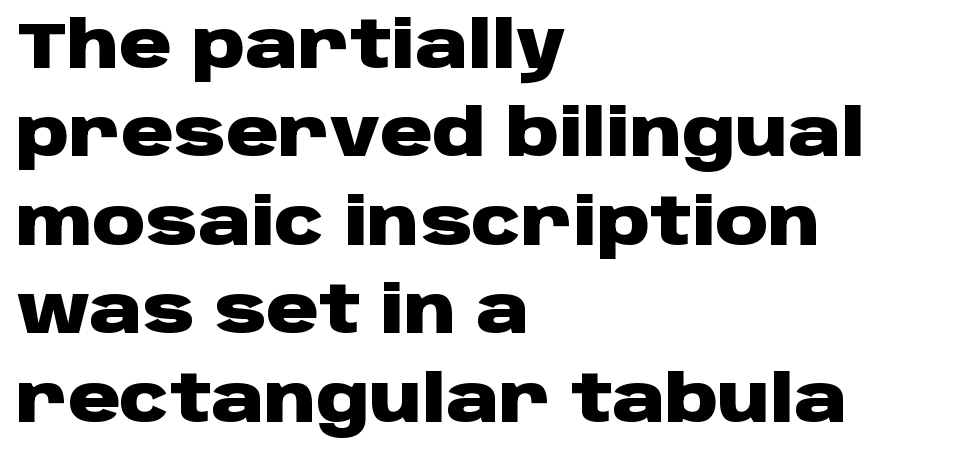
This sample uses a sans-serif face. Here the designer chose a conventional face with non-uniform glyph widths. A dark, heavy texture on the line: the type is bold. Has an underline been added? It has not. This sample uses plain, unmodified letter spacing. Posture: straight, roman, zero tilt.
